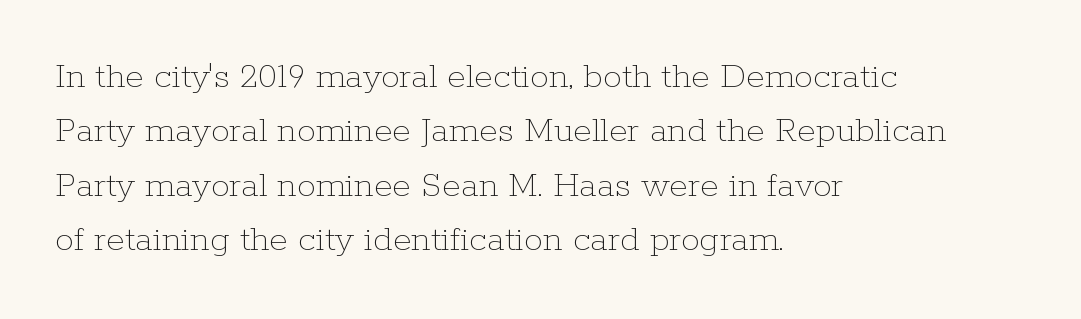
The image shows 38 px thin type, upright; set left-aligned, normal line spacing (1.43x), normal letter spacing, not underlined; low stroke contrast and a medium x-height.
